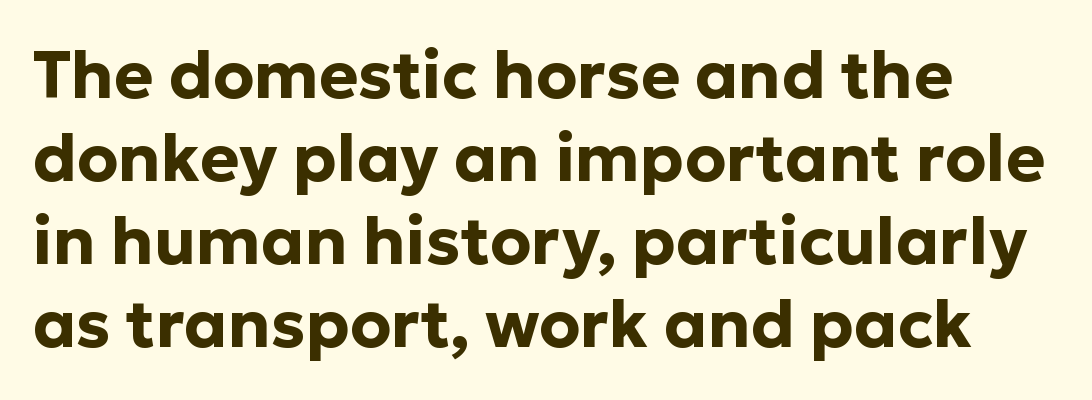
Q: Is the text bold? A: Yes.
Q: Is the text italic (slanted)? A: No, it is upright.
Q: Is the typeface a serif or a sans-serif typeface? A: Sans-serif.
Q: Is the text underlined? A: No.
Q: How is the paragraph aligned? A: Left-aligned.
Q: Is the spacing between letters normal or unusually wide? A: Normal.
Q: Is the spacing between lines tight, normal or loose? A: Normal.
Q: Width (condensed, normal, or wide)? A: Normal.
Q: Stroke contrast? A: Low.
Q: x-height? A: Medium.
Q: Monospaced? A: No.
